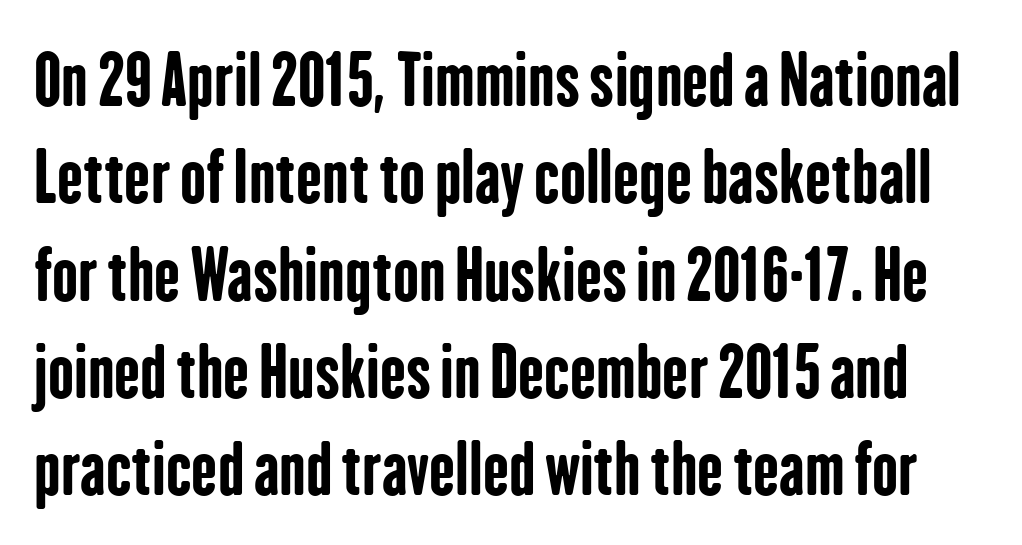
Q: Is the text bold? A: Yes.
Q: Is the text italic (slanted)? A: No, it is upright.
Q: Is the typeface a serif or a sans-serif typeface? A: Sans-serif.
Q: Is the text underlined? A: No.
Q: Is the spacing between letters normal or unusually wide? A: Normal.
Q: Is the spacing between lines tight, normal or loose? A: Normal.
Q: Width (condensed, normal, or wide)? A: Condensed.
Q: Stroke contrast? A: Low.
Q: x-height? A: Medium.
Q: Monospaced? A: No.
